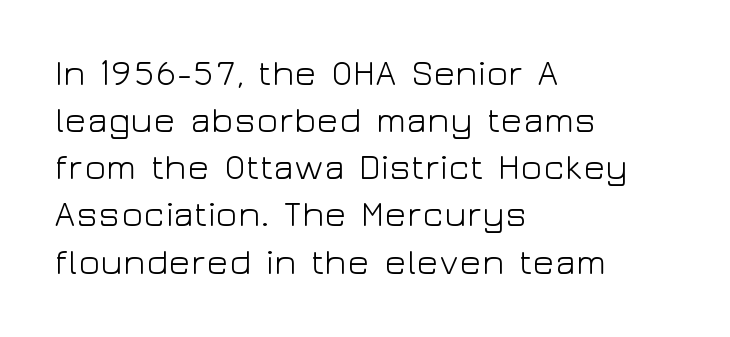
The image shows 36 px light, wide sans-serif type, upright; set left-aligned, normal line spacing (1.31x), normal letter spacing, not underlined; low stroke contrast and a medium x-height.
